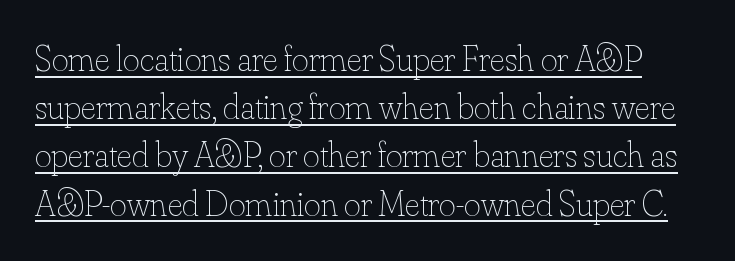
Each stroke keeps to a modest, everyday thickness or less. Ordinary non-slanted type is in use. Is the letter spacing exaggerated? No — it looks like the ordinary default. The block of text has a typical density, with ordinary space between rows.
